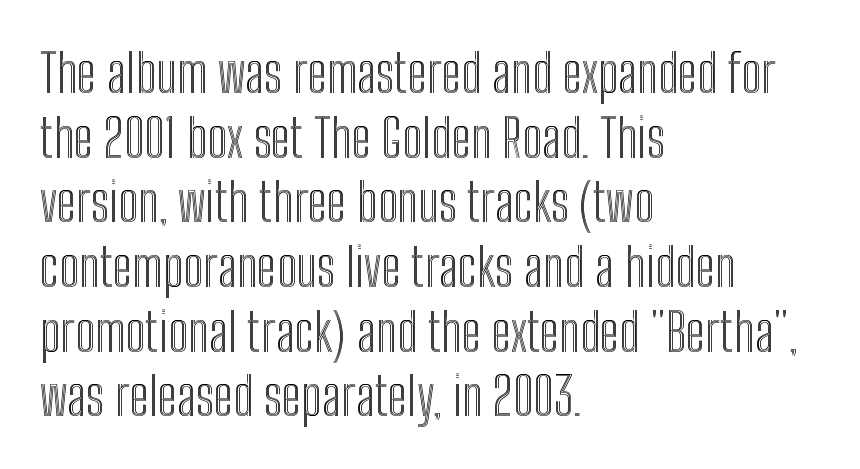
This is the regular roman posture of the typeface. Descenders are the only things crossing below the line. In CSS terms this would be text-align: left. Standard letterfit; no display-style spreading of the glyphs.
